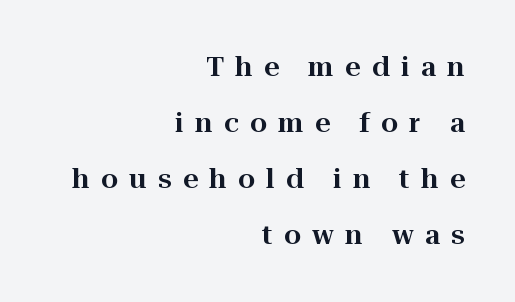
Q: Is the text italic (slanted)? A: No, it is upright.
Q: Is the text underlined? A: No.
Q: How is the paragraph aligned? A: Right-aligned.
Q: Is the spacing between letters normal or unusually wide? A: Unusually wide.
Q: Is the spacing between lines tight, normal or loose? A: Loose.
